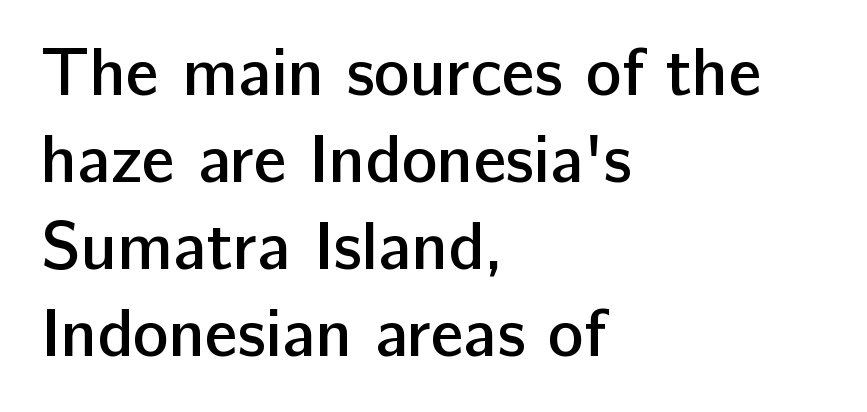
These lines sit exactly where default settings would place them. How heavy is the stroke? Medium-heavy — a semibold, shy of bold. Here the glyphs are tracked normally, forming tight word shapes. Where is the straight margin? On the left. The gap between lines stays unmarked. Examine the stroke ends and you'll find no serifs.
